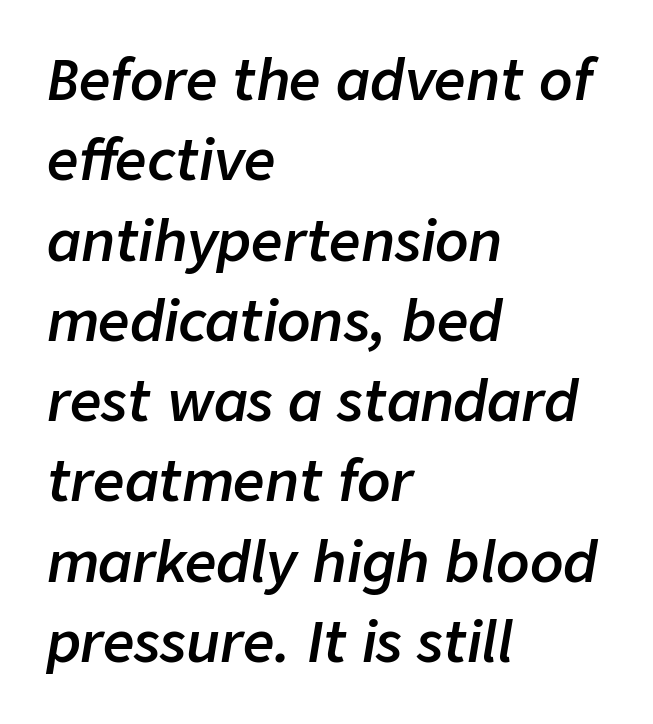
Q: Is the text bold? A: Semi-bold.
Q: Is the text italic (slanted)? A: Yes, it leans right by about 9 degrees.
Q: Is the text underlined? A: No.
Q: How is the paragraph aligned? A: Left-aligned.
Q: Is the spacing between letters normal or unusually wide? A: Normal.
Q: Is the spacing between lines tight, normal or loose? A: Normal.
Q: Width (condensed, normal, or wide)? A: Normal.
Q: Stroke contrast? A: Low.
Q: x-height? A: Medium.
Q: Monospaced? A: No.
